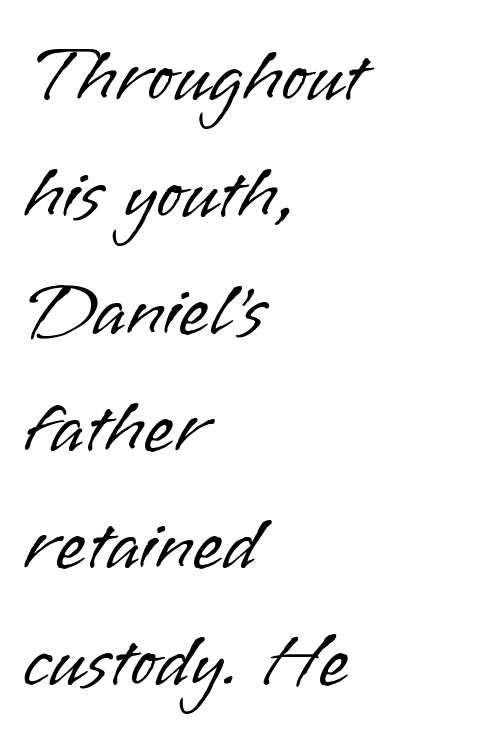
Is there much room between lines? A standard amount, neither cramped nor airy. No heavy texture on the line: the type isn't bold. Casual observation: everything's shoved over to the left. Has an underline been added? It has not.
